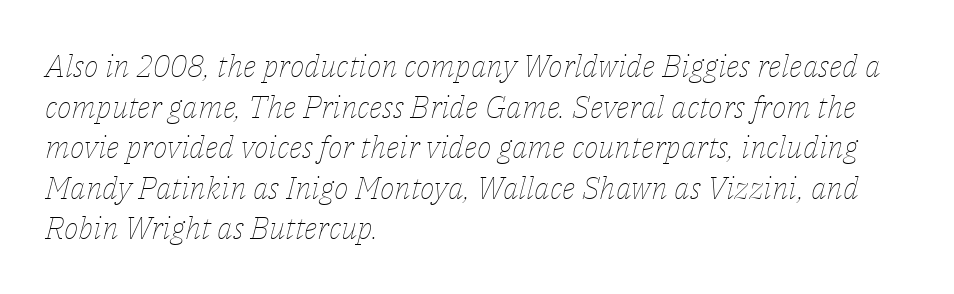
The image shows 31 px thin type, italic (leaning right); set left-aligned, normal line spacing (1.31x), normal letter spacing, not underlined; low stroke contrast and a medium x-height.
